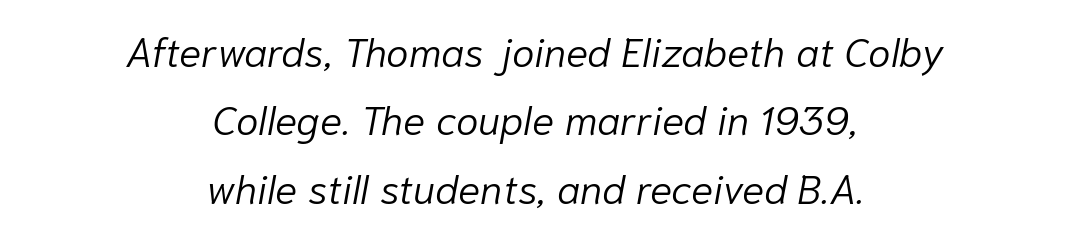
{"italic": "yes", "lean": "right", "slant_degrees": 10, "bold": "no", "weight": "light", "width": "normal", "stroke_contrast": "low", "x_height": "medium", "monospaced": "no", "underline": "no", "align": "center", "line_spacing": "normal", "line_spacing_ratio": 1.67, "letter_spacing": "normal", "letter_spacing_em": 0.0, "glyph_px": 41}
